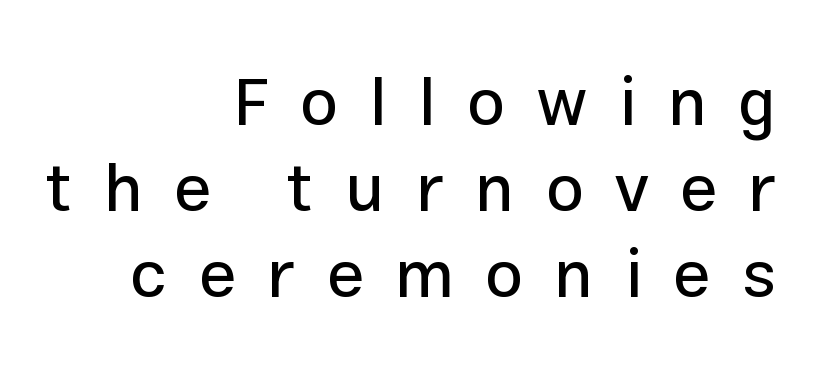
Q: Is the text italic (slanted)? A: No, it is upright.
Q: Is the typeface a serif or a sans-serif typeface? A: Sans-serif.
Q: Is the text underlined? A: No.
Q: How is the paragraph aligned? A: Right-aligned.
Q: Is the spacing between letters normal or unusually wide? A: Unusually wide.
Q: Is the spacing between lines tight, normal or loose? A: Normal.
Q: Width (condensed, normal, or wide)? A: Normal.
Q: Stroke contrast? A: Low.
Q: x-height? A: Medium.
Q: Monospaced? A: No.
